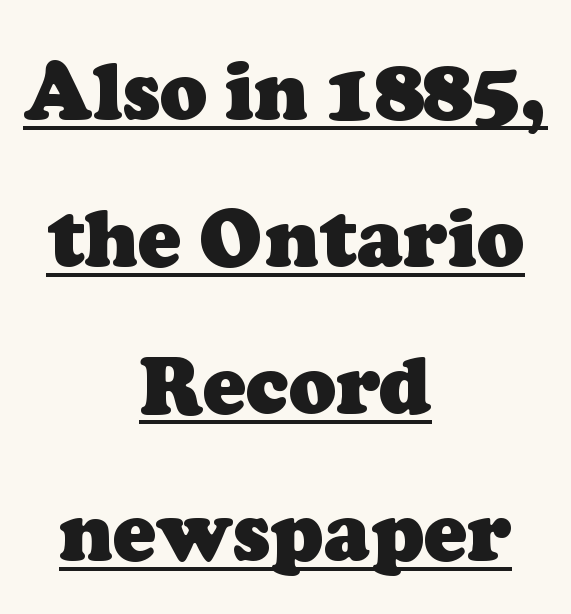
{"serif": "yes", "bold": "yes", "weight": "heavy", "width": "normal", "stroke_contrast": "low", "x_height": "medium", "monospaced": "no", "underline": "yes", "align": "center", "line_spacing_ratio": 1.86, "letter_spacing": "normal", "letter_spacing_em": 0.0, "glyph_px": 79}
